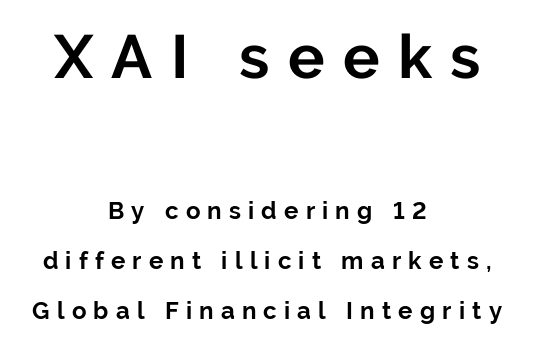
{"serif": "no", "italic": "no", "bold": "yes", "weight": "bold", "width": "normal", "stroke_contrast": "low", "x_height": "medium", "monospaced": "no", "underline": "no", "align": "center", "line_spacing": "loose", "line_spacing_ratio": 2.08, "letter_spacing": "wide", "letter_spacing_em": 0.3, "larger_block": "first", "size_ratio": 2.54, "glyph_px": 61}
